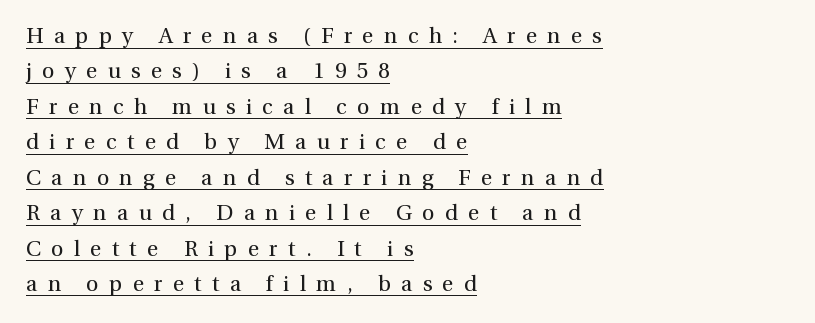
Q: Is the text bold? A: No.
Q: Is the text italic (slanted)? A: No, it is upright.
Q: Is the text underlined? A: Yes.
Q: How is the paragraph aligned? A: Left-aligned.
Q: Is the spacing between letters normal or unusually wide? A: Unusually wide.
Q: Is the spacing between lines tight, normal or loose? A: Normal.
